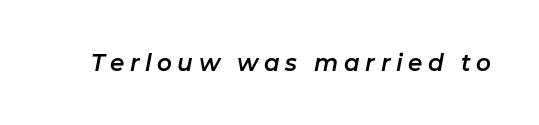
The image shows 23 px text type, italic (leaning right); set unusually wide letter spacing (+0.24 em), not underlined.
